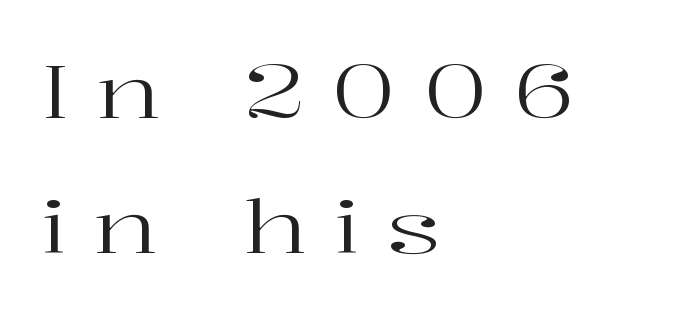
Type without underlining. Vertical strokes here are truly vertical. The letters advance in unequal steps, a hallmark of proportional type. Stems here are at most as thick as an everyday book face. You could only call the tracking loose — the letters float apart.
